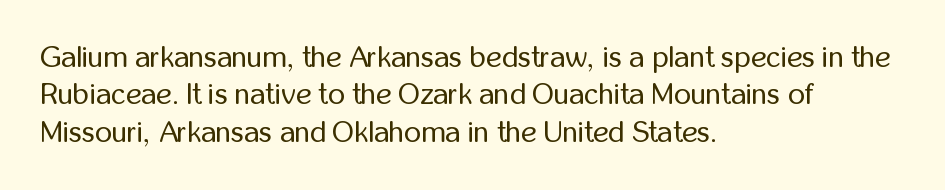
The image shows 30 px regular-weight, condensed sans-serif type, upright; set left-aligned, normal line spacing (1.25x), normal letter spacing, not underlined; low stroke contrast and a medium x-height.
